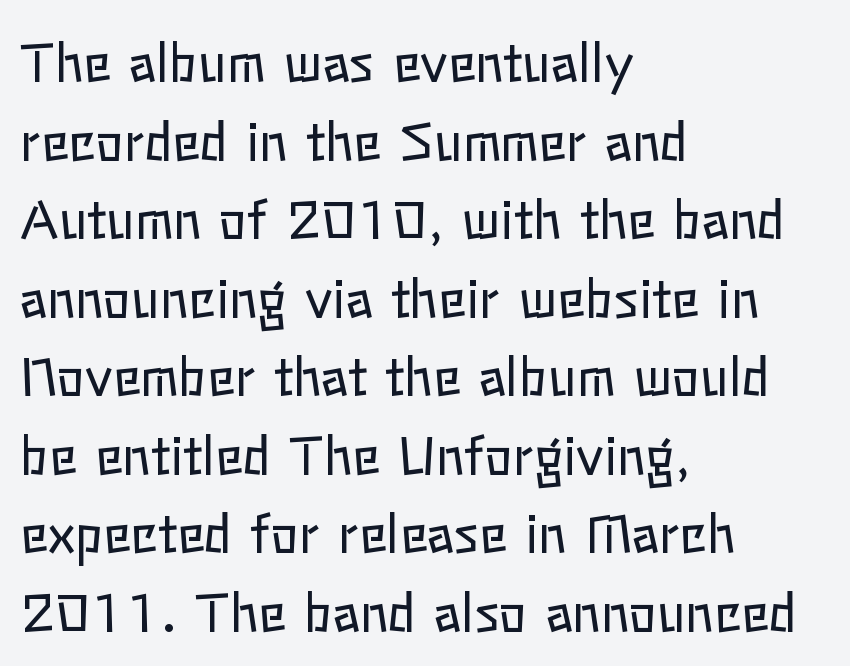
Inter-character spacing is left at the font's built-in metrics. The text block is weighted toward the left margin, trailing off unevenly rightward. The passage shown is typed in a proportional face where columns would drift. No chunkiness to these letters — they're not bold. Each new line begins a customary step beneath the previous one.
